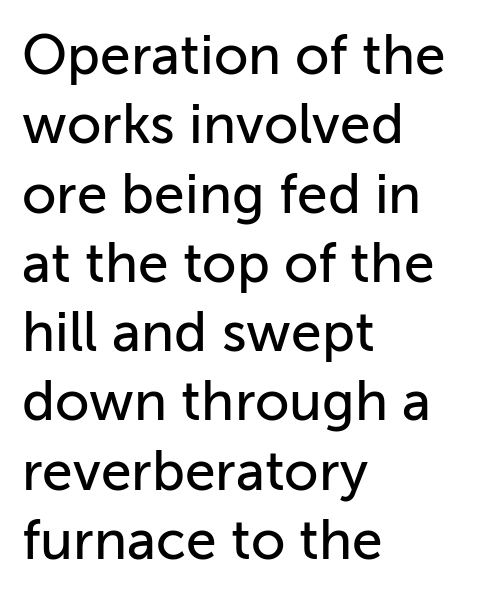
The image shows 55 px sans-serif type, upright; set left-aligned, normal line spacing (1.26x), normal letter spacing, not underlined; low stroke contrast and a medium x-height.
